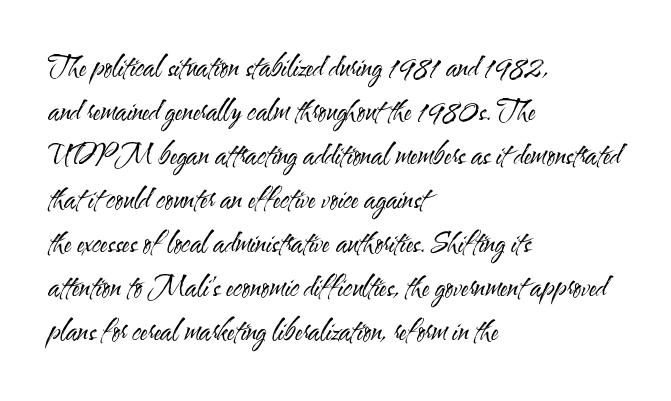
The typesetter chose a ragged-right arrangement here. Default kerning and tracking; the words read as compact shapes. These glyphs show unthickened strokes, regular width or finer. The rendering uses a moderate line-height, typical for paragraphs.
